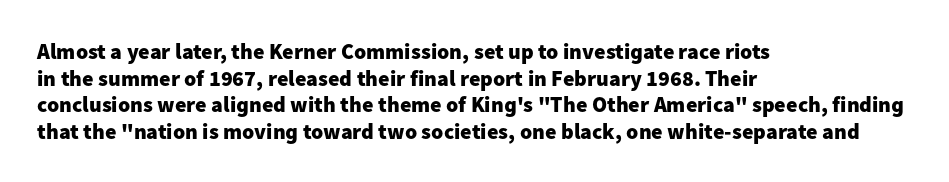
Which margin do the lines hug? The left one — the right edge is uneven. Weight check: bold — yes, fully. Tracking here is standard; glyphs follow each other at the usual distance. Unlike italic type, these characters show no tilt at all. Just letters on the line, the space beneath them empty.
